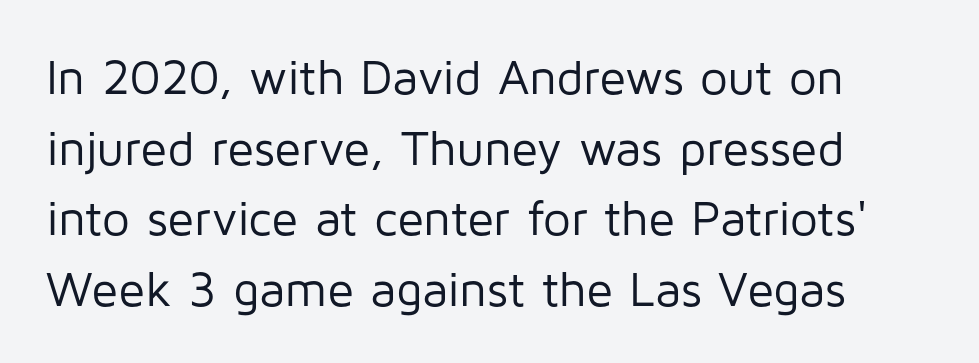
The image shows 49 px regular-weight sans-serif type, upright; set left-aligned, normal line spacing (1.44x), normal letter spacing, not underlined; low stroke contrast and a medium x-height.
